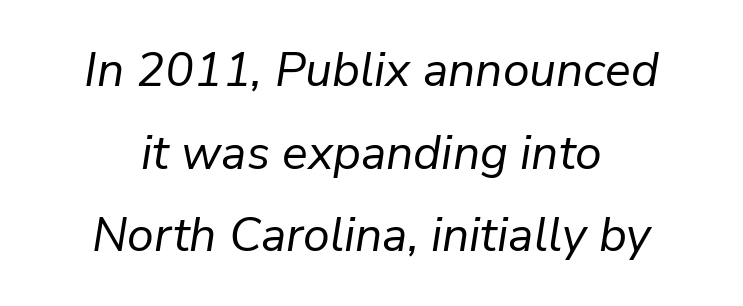
The image shows 48 px regular-weight type, italic (leaning right); set centered, line spacing 1.72x, normal letter spacing, not underlined; low stroke contrast and a medium x-height.
